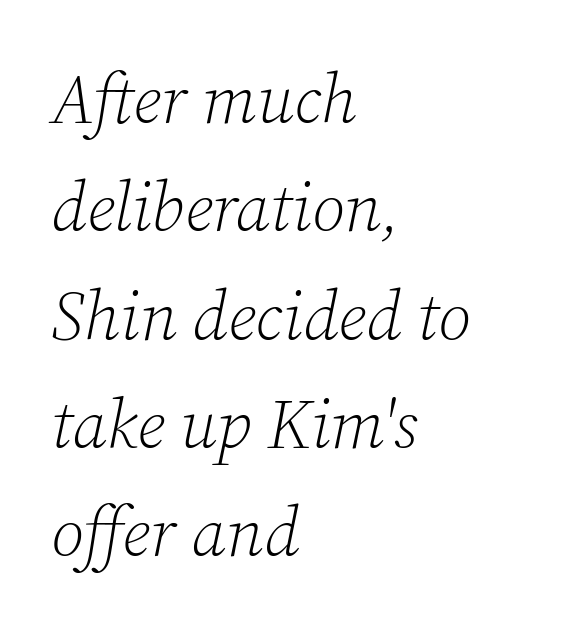
{"serif": "yes", "italic": "yes", "lean": "right", "slant_degrees": 12, "bold": "no", "weight": "light", "width": "normal", "stroke_contrast": "low", "x_height": "medium", "monospaced": "no", "underline": "no", "align": "left", "line_spacing": "normal", "line_spacing_ratio": 1.57, "letter_spacing": "normal", "letter_spacing_em": 0.0, "glyph_px": 69}
